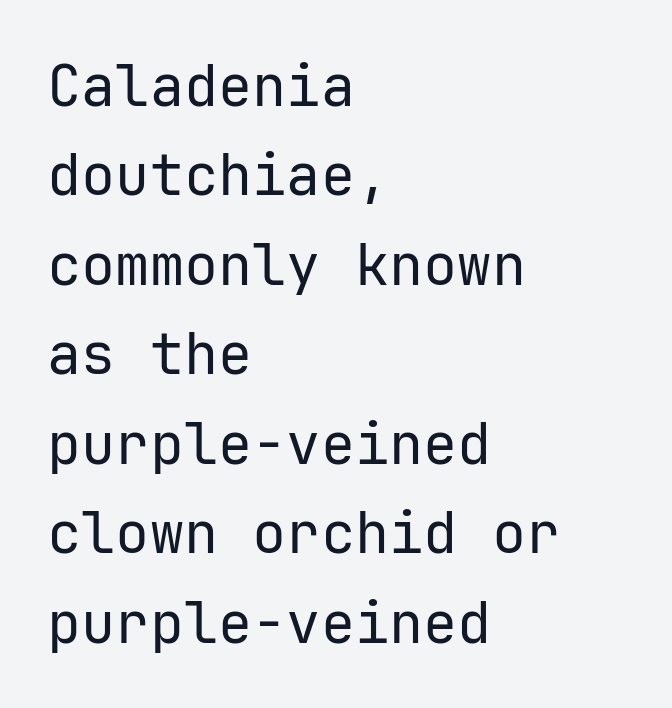
What's the leading like? Ordinary, nothing unusual. The rendering anchors every line to the left-hand side. The passage shown has conventional tracking throughout. Bold? No — there's no thickening of the strokes.
